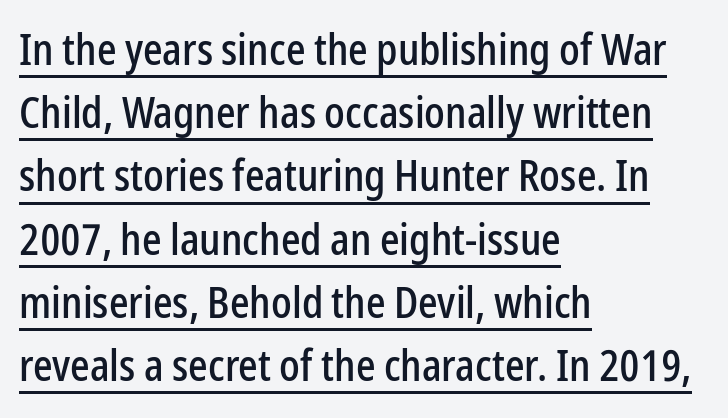
Q: Is the text italic (slanted)? A: No, it is upright.
Q: Is the typeface a serif or a sans-serif typeface? A: Sans-serif.
Q: Is the text underlined? A: Yes.
Q: How is the paragraph aligned? A: Left-aligned.
Q: Is the spacing between letters normal or unusually wide? A: Normal.
Q: Is the spacing between lines tight, normal or loose? A: Normal.
Q: Width (condensed, normal, or wide)? A: Condensed.
Q: Stroke contrast? A: Low.
Q: x-height? A: Medium.
Q: Monospaced? A: No.
